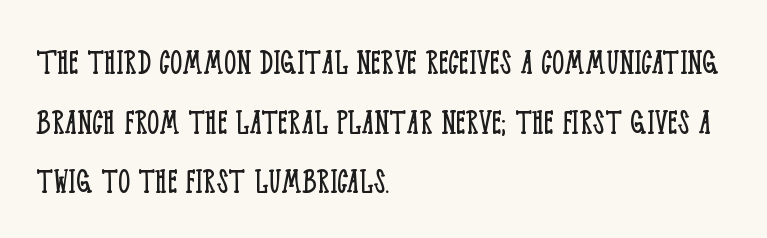
{"serif": "yes", "italic": "no", "bold": "no", "weight": "light", "width": "condensed", "stroke_contrast": "low", "x_height": "large", "monospaced": "no", "underline": "no", "align": "left", "line_spacing": "normal", "line_spacing_ratio": 1.57, "letter_spacing": "normal", "letter_spacing_em": 0.0, "glyph_px": 38}
